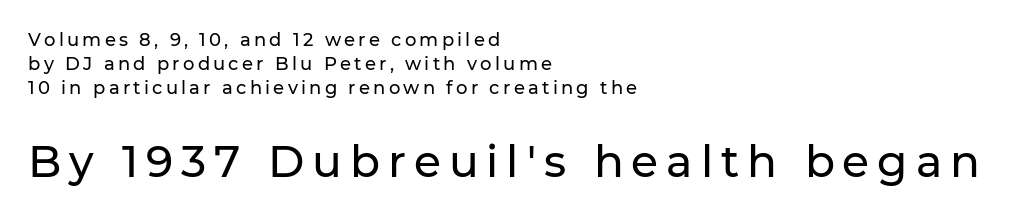
{"serif": "no", "italic": "no", "width": "normal", "stroke_contrast": "low", "x_height": "medium", "monospaced": "no", "underline": "no", "align": "left", "line_spacing": "normal", "line_spacing_ratio": 1.32, "larger_block": "second", "size_ratio": 2.44, "glyph_px": 44}
